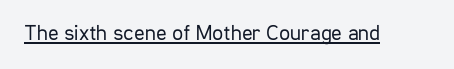
Does a line run under the words? Yes, clearly. Each word holds together tightly as a unit, with standard inter-letter gaps. When letters stand straight like this, we call the style roman or upright. Compared with a typical body face, this is equally light or lighter still.
